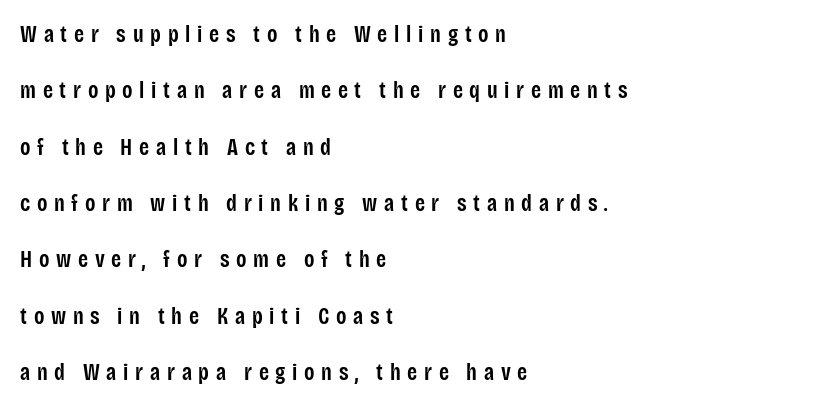
The image shows 23 px text type, upright; set left-aligned, loose line spacing (2.45x), unusually wide letter spacing (+0.29 em), not underlined.
